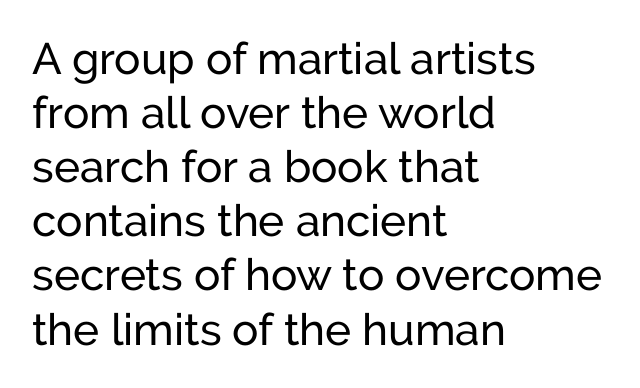
The image shows 44 px sans-serif type, upright; set left-aligned, line spacing 1.23x, normal letter spacing, not underlined; low stroke contrast and a medium x-height.
